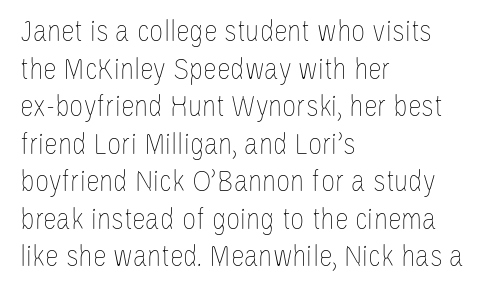
Q: Is the text bold? A: No.
Q: Is the text italic (slanted)? A: No, it is upright.
Q: Is the text underlined? A: No.
Q: How is the paragraph aligned? A: Left-aligned.
Q: Is the spacing between letters normal or unusually wide? A: Normal.
Q: Width (condensed, normal, or wide)? A: Condensed.
Q: Stroke contrast? A: Low.
Q: x-height? A: Large.
Q: Monospaced? A: No.
